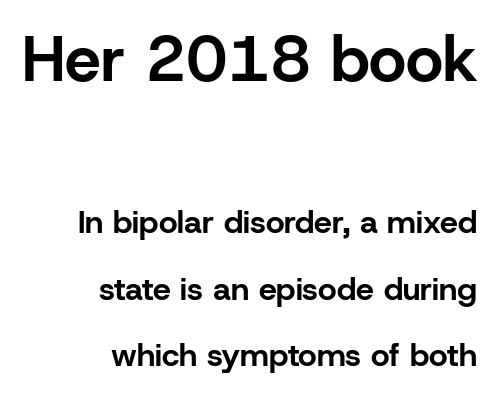
The image shows 64 px bold sans-serif type, upright; set right-aligned, loose line spacing (2.08x), normal letter spacing, not underlined; the first (top) block is 2.0x larger; low stroke contrast and a medium x-height.
